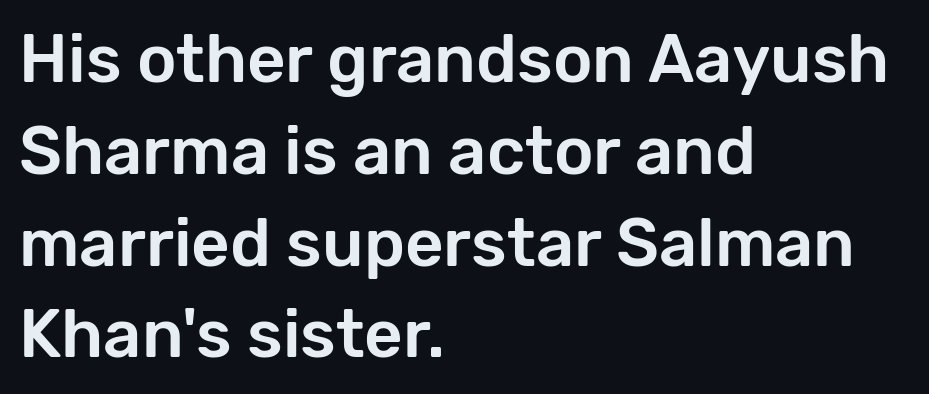
{"serif": "no", "italic": "no", "width": "normal", "stroke_contrast": "low", "x_height": "medium", "monospaced": "no", "underline": "no", "align": "left", "line_spacing": "normal", "line_spacing_ratio": 1.37, "letter_spacing": "normal", "letter_spacing_em": 0.0, "glyph_px": 67}
